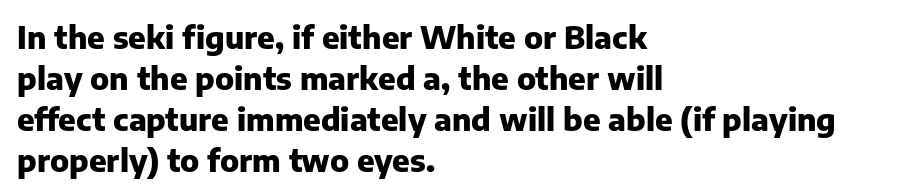
Q: Is the text bold? A: Yes.
Q: Is the text italic (slanted)? A: No, it is upright.
Q: Is the typeface a serif or a sans-serif typeface? A: Sans-serif.
Q: Is the text underlined? A: No.
Q: How is the paragraph aligned? A: Left-aligned.
Q: Is the spacing between letters normal or unusually wide? A: Normal.
Q: Is the spacing between lines tight, normal or loose? A: Normal.
Q: Width (condensed, normal, or wide)? A: Normal.
Q: Stroke contrast? A: Low.
Q: x-height? A: Medium.
Q: Monospaced? A: No.
